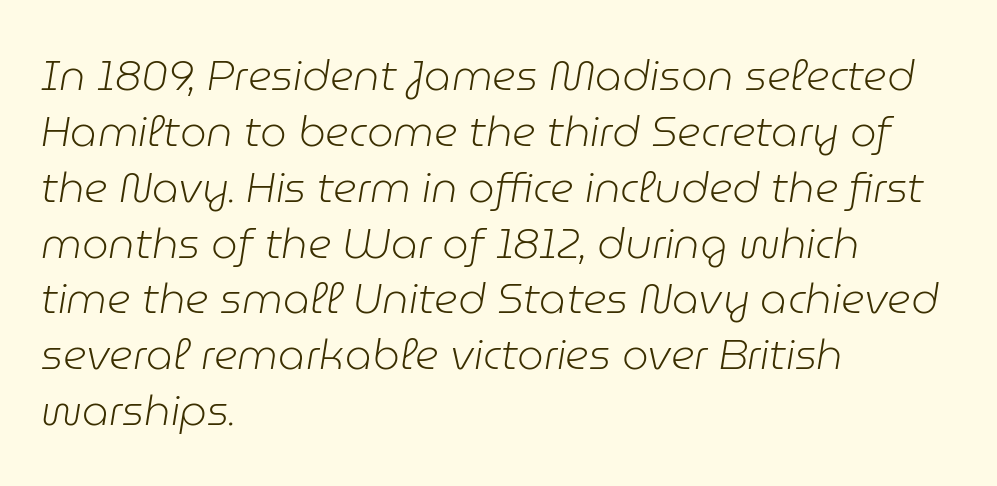
The image shows 42 px light type, italic (leaning right); set left-aligned, normal line spacing (1.33x), normal letter spacing, not underlined; low stroke contrast and a medium x-height.
